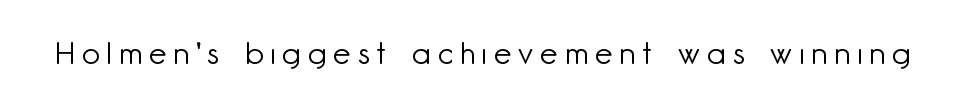
Honestly, the letter spacing is so wide it's the main thing you notice. Check the space under the baseline: it is left empty. Character widths vary here, with narrow letters taking less room than wide ones. Nope, no serifs anywhere on these letters. Italic: no, the glyphs are upright roman.
